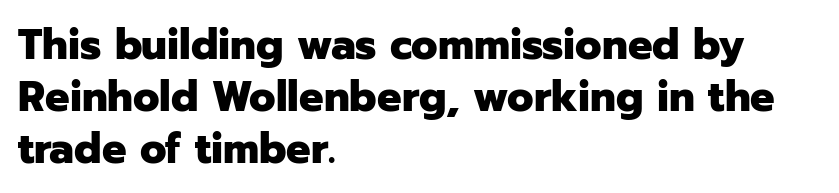
The type family on display is of the sans-serif kind. These lines carry a lot of weight — the face is fully bold. Leftover space on each line is placed entirely after the last word. The horizontal fit of the characters is conventional and even.
